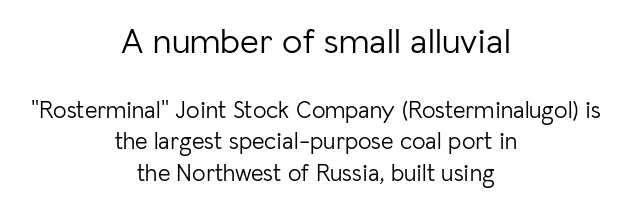
The setting favours the middle, as headings and verse often do. Decoration check: the copy has no underline. The glyphs in this specimen are sans serif. Caption: standard tracking, unaltered. The cut favours lightness, reaching ordinary text weight at its darkest. These lines are rendered in a variable-pitch font.
